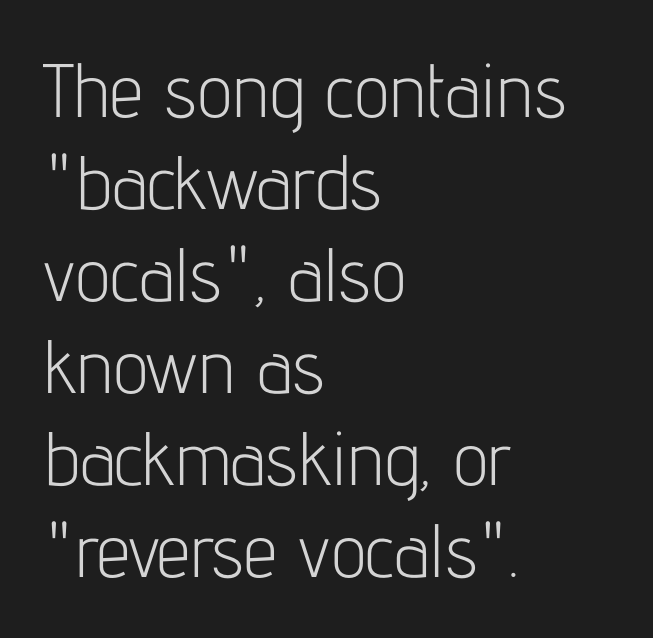
Q: Is the text bold? A: No.
Q: Is the text italic (slanted)? A: No, it is upright.
Q: Is the typeface a serif or a sans-serif typeface? A: Sans-serif.
Q: Is the text underlined? A: No.
Q: How is the paragraph aligned? A: Left-aligned.
Q: Is the spacing between letters normal or unusually wide? A: Normal.
Q: Width (condensed, normal, or wide)? A: Condensed.
Q: Stroke contrast? A: Low.
Q: x-height? A: Medium.
Q: Monospaced? A: No.
